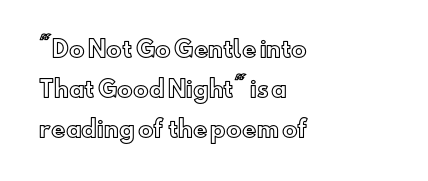
{"italic": "no", "underline": "no", "align": "left", "line_spacing_ratio": 1.81, "letter_spacing": "normal", "letter_spacing_em": 0.0, "glyph_px": 22}
